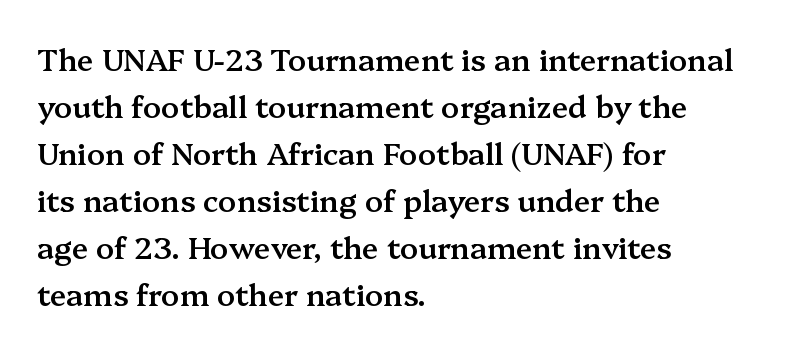
Q: Is the text bold? A: Semi-bold.
Q: Is the text italic (slanted)? A: No, it is upright.
Q: Is the typeface a serif or a sans-serif typeface? A: Serif.
Q: Is the text underlined? A: No.
Q: How is the paragraph aligned? A: Left-aligned.
Q: Is the spacing between letters normal or unusually wide? A: Normal.
Q: Is the spacing between lines tight, normal or loose? A: Normal.
Q: Width (condensed, normal, or wide)? A: Normal.
Q: Stroke contrast? A: Medium.
Q: x-height? A: Medium.
Q: Monospaced? A: No.
